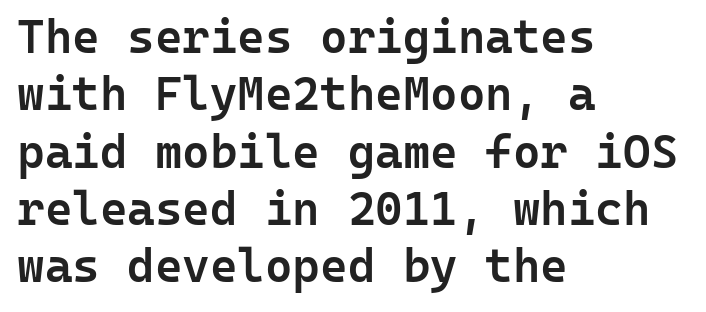
The image shows 47 px semibold sans-serif type, upright, monospaced; set left-aligned, line spacing 1.22x, normal letter spacing, not underlined; low stroke contrast and a medium x-height.
